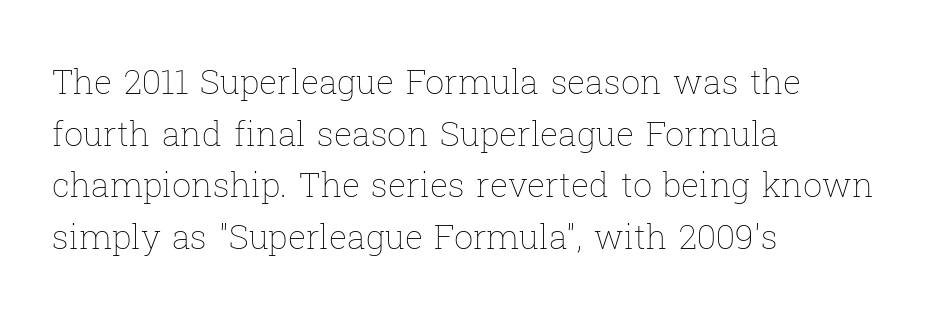
The image shows 34 px thin type, upright; set left-aligned, normal line spacing (1.52x), normal letter spacing, not underlined; low stroke contrast and a medium x-height.
